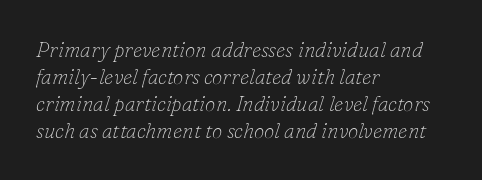
The tracking reads as untouched default to a designer's eye. Weight: in the light-to-regular range. Does the lettering tilt? It does — this is italic. The setting favours the left margin, as ordinary paragraphs usually do.
